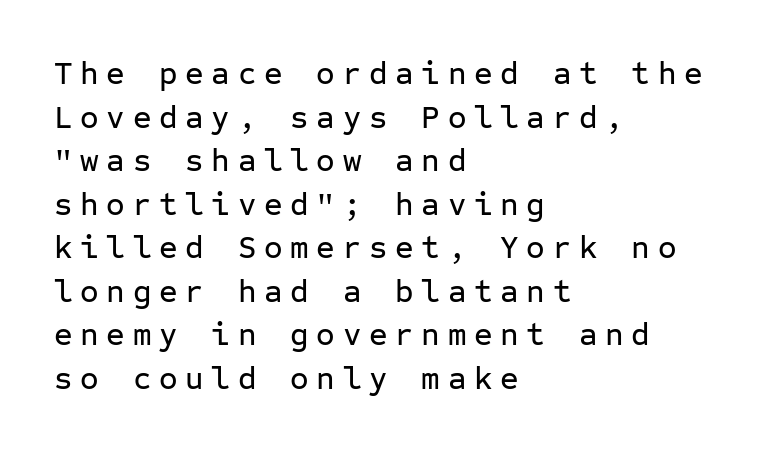
{"serif": "no", "italic": "no", "width": "normal", "stroke_contrast": "low", "x_height": "medium", "monospaced": "yes", "underline": "no", "align": "left", "line_spacing": "normal", "line_spacing_ratio": 1.36, "letter_spacing": "wide", "letter_spacing_em": 0.24, "glyph_px": 32}
